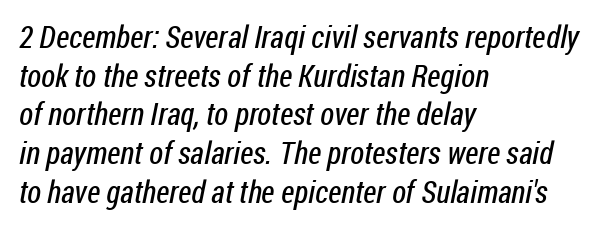
Q: Is the text bold? A: No.
Q: Is the typeface a serif or a sans-serif typeface? A: Sans-serif.
Q: Is the text underlined? A: No.
Q: How is the paragraph aligned? A: Left-aligned.
Q: Is the spacing between letters normal or unusually wide? A: Normal.
Q: Is the spacing between lines tight, normal or loose? A: Normal.
Q: Width (condensed, normal, or wide)? A: Condensed.
Q: Stroke contrast? A: Low.
Q: x-height? A: Medium.
Q: Monospaced? A: No.
